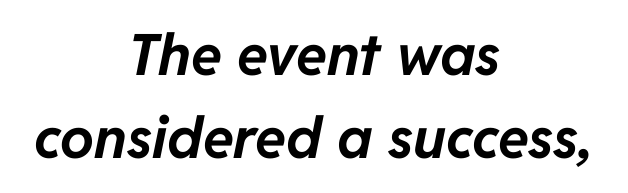
{"italic": "yes", "lean": "right", "slant_degrees": 11, "bold": "yes", "weight": "bold", "width": "normal", "stroke_contrast": "low", "x_height": "medium", "monospaced": "no", "underline": "no", "align": "center", "line_spacing": "normal", "line_spacing_ratio": 1.46, "letter_spacing": "normal", "letter_spacing_em": 0.0, "glyph_px": 57}
